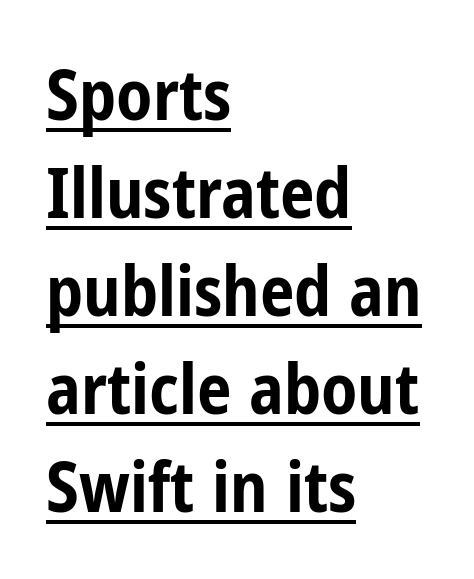
The image shows 69 px bold, condensed sans-serif type, upright; set left-aligned, normal line spacing (1.42x), normal letter spacing, underlined; low stroke contrast and a medium x-height.
